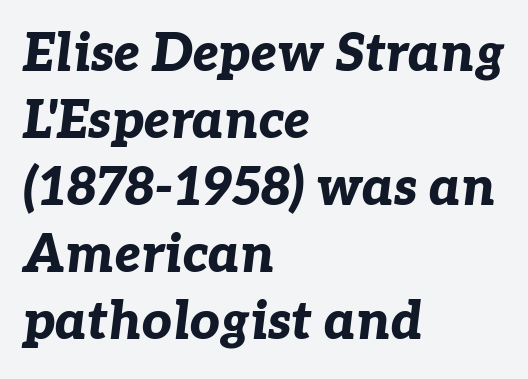
Summary of vertical rhythm: regular, with standard interline spacing. Notice how thick the strokes are: this is what a full bold looks like. The horizontal fit of the characters is conventional and even. The paragraph has a hard left edge and a soft right edge.
